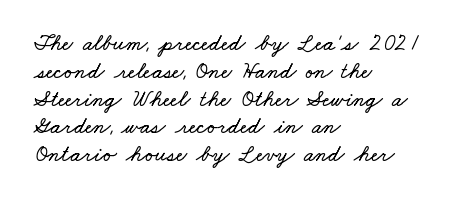
Q: Is the text underlined? A: No.
Q: How is the paragraph aligned? A: Left-aligned.
Q: Is the spacing between letters normal or unusually wide? A: Normal.
